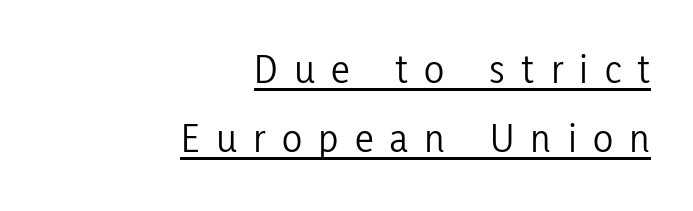
Q: Is the text bold? A: No.
Q: Is the text italic (slanted)? A: No, it is upright.
Q: Is the typeface a serif or a sans-serif typeface? A: Sans-serif.
Q: Is the text underlined? A: Yes.
Q: How is the paragraph aligned? A: Right-aligned.
Q: Is the spacing between letters normal or unusually wide? A: Unusually wide.
Q: Is the spacing between lines tight, normal or loose? A: Normal.
Q: Width (condensed, normal, or wide)? A: Condensed.
Q: Stroke contrast? A: Low.
Q: x-height? A: Medium.
Q: Monospaced? A: No.
